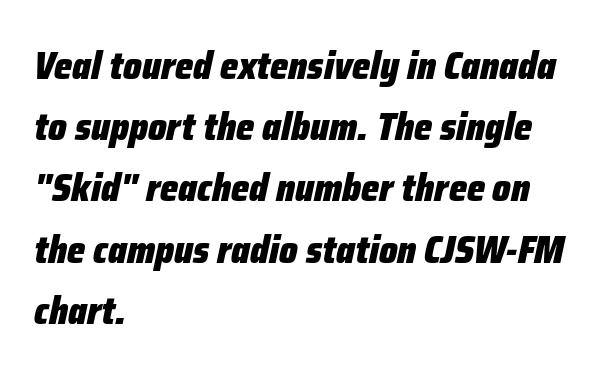
{"italic": "yes", "lean": "right", "slant_degrees": 12, "bold": "yes", "weight": "heavy", "width": "condensed", "stroke_contrast": "low", "x_height": "medium", "monospaced": "no", "underline": "no", "align": "left", "line_spacing": "normal", "line_spacing_ratio": 1.57, "letter_spacing": "normal", "letter_spacing_em": 0.0, "glyph_px": 39}
